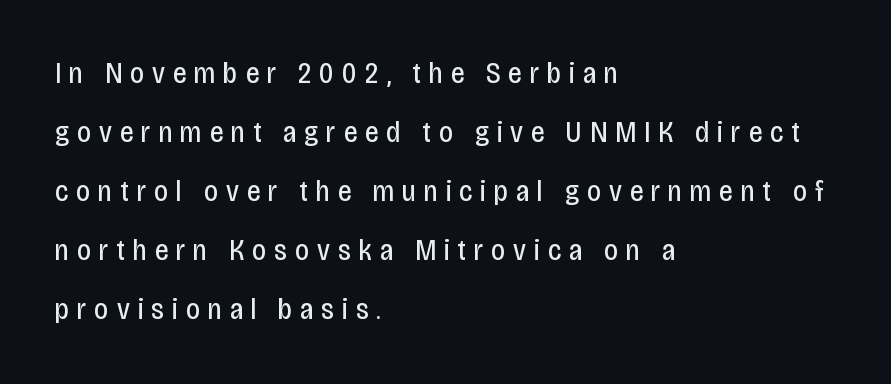
Q: Is the text bold? A: No.
Q: Is the text italic (slanted)? A: No, it is upright.
Q: Is the typeface a serif or a sans-serif typeface? A: Sans-serif.
Q: Is the text underlined? A: No.
Q: How is the paragraph aligned? A: Left-aligned.
Q: Is the spacing between letters normal or unusually wide? A: Unusually wide.
Q: Is the spacing between lines tight, normal or loose? A: Loose.
Q: Width (condensed, normal, or wide)? A: Condensed.
Q: Stroke contrast? A: Low.
Q: x-height? A: Large.
Q: Monospaced? A: No.
